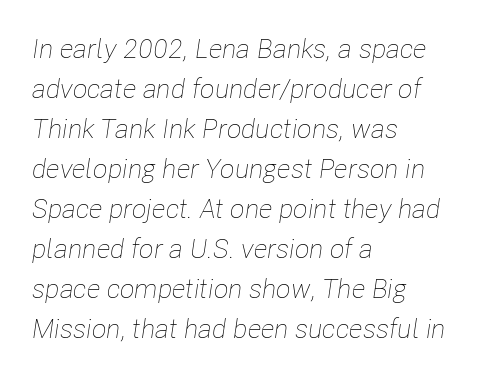
The image shows 27 px text type, italic (leaning right); set left-aligned, normal line spacing (1.48x), normal letter spacing, not underlined.
